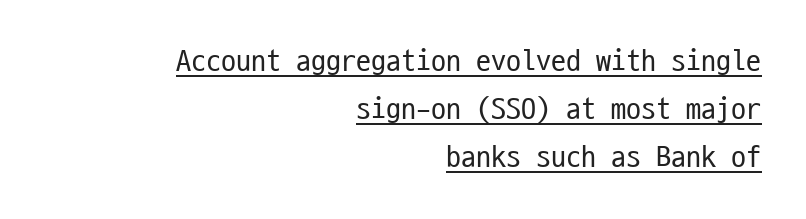
Q: Is the text bold? A: No.
Q: Is the text italic (slanted)? A: No, it is upright.
Q: Is the typeface a serif or a sans-serif typeface? A: Sans-serif.
Q: Is the text underlined? A: Yes.
Q: How is the paragraph aligned? A: Right-aligned.
Q: Is the spacing between letters normal or unusually wide? A: Normal.
Q: Is the spacing between lines tight, normal or loose? A: Normal.
Q: Width (condensed, normal, or wide)? A: Condensed.
Q: Stroke contrast? A: Low.
Q: x-height? A: Medium.
Q: Monospaced? A: Yes.
